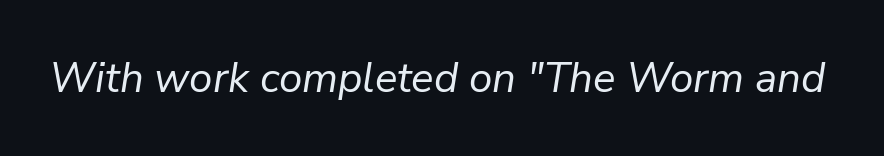
Is this a heavy cut? Hardly; it is regular or lighter. Compared with typical body copy, the letter spacing here is the same. Varying glyph widths throughout — classic text-font behaviour. The gap between lines stays unmarked. Posture: slanted.
